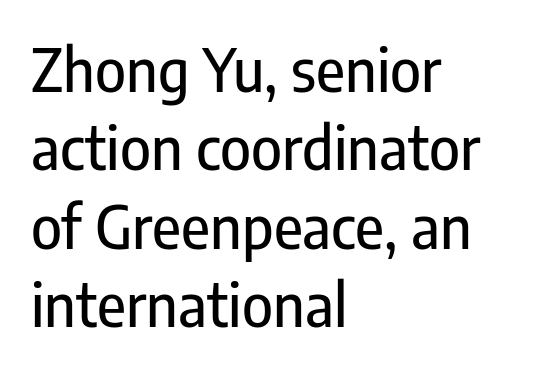
{"serif": "no", "italic": "no", "width": "condensed", "stroke_contrast": "low", "x_height": "medium", "monospaced": "no", "underline": "no", "align": "left", "line_spacing": "normal", "line_spacing_ratio": 1.33, "letter_spacing": "normal", "letter_spacing_em": 0.0, "glyph_px": 59}
